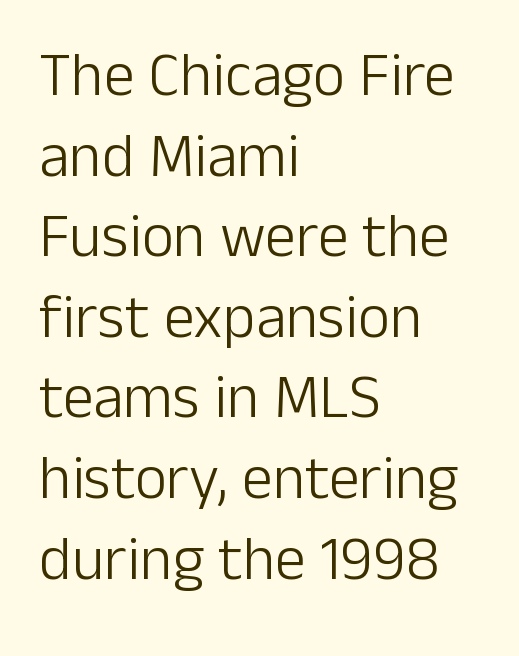
{"serif": "no", "italic": "no", "bold": "no", "weight": "light", "width": "normal", "stroke_contrast": "low", "x_height": "medium", "monospaced": "no", "underline": "no", "align": "left", "line_spacing": "normal", "line_spacing_ratio": 1.3, "letter_spacing": "normal", "letter_spacing_em": 0.0, "glyph_px": 62}
